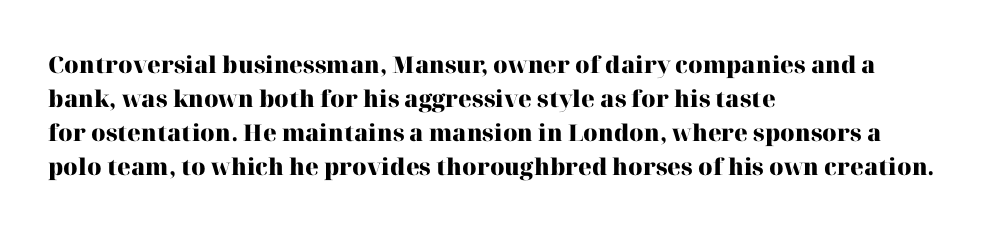
The strip under each line holds only bare page. How are the letters spaced? Ordinarily, with no added tracking. Line spacing here is normal. This rendering uses left alignment, leaving the right contour irregular. When letters stand straight like this, we call the style roman or upright. The rendering uses a bold face; every stroke is thick and dark.
